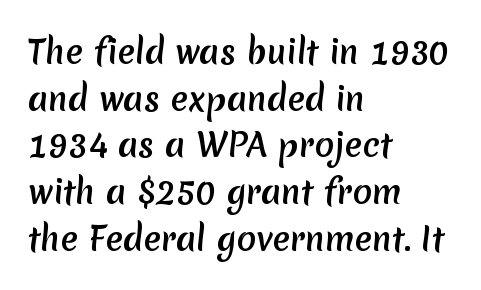
Q: Is the typeface a serif or a sans-serif typeface? A: Sans-serif.
Q: Is the text underlined? A: No.
Q: How is the paragraph aligned? A: Left-aligned.
Q: Is the spacing between letters normal or unusually wide? A: Normal.
Q: Is the spacing between lines tight, normal or loose? A: Normal.
Q: Width (condensed, normal, or wide)? A: Normal.
Q: Stroke contrast? A: Medium.
Q: x-height? A: Medium.
Q: Monospaced? A: No.
